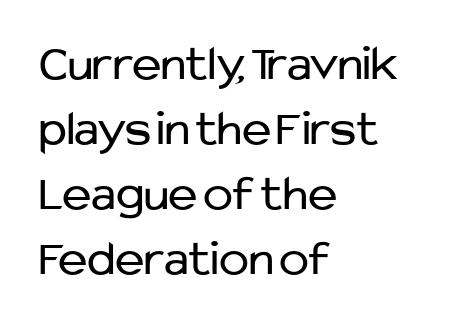
The image shows 50 px regular-weight sans-serif type, upright; set left-aligned, normal line spacing (1.3x), normal letter spacing, not underlined; low stroke contrast and a medium x-height.
